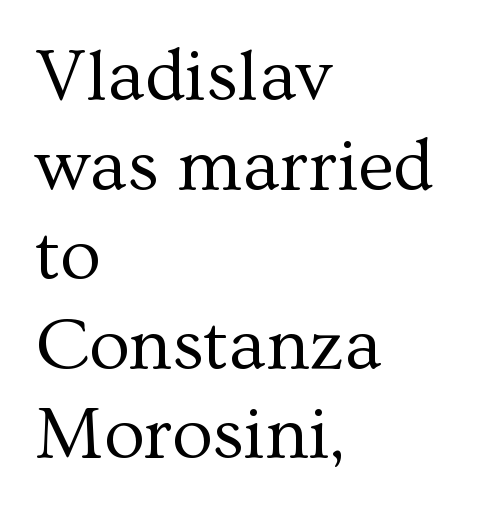
Q: Is the text bold? A: No.
Q: Is the text italic (slanted)? A: No, it is upright.
Q: Is the typeface a serif or a sans-serif typeface? A: Serif.
Q: Is the text underlined? A: No.
Q: How is the paragraph aligned? A: Left-aligned.
Q: Is the spacing between letters normal or unusually wide? A: Normal.
Q: Width (condensed, normal, or wide)? A: Normal.
Q: Stroke contrast? A: Medium.
Q: x-height? A: Medium.
Q: Monospaced? A: No.
